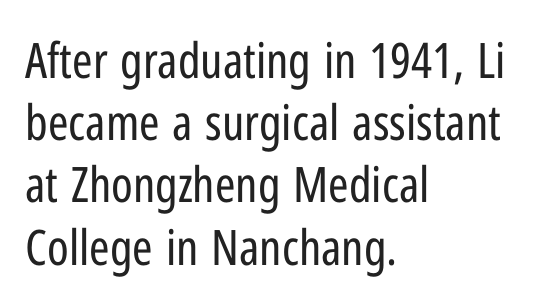
The passage shown is typed in a proportional face where columns would drift. The tracking reads as untouched default to a designer's eye. Is this a sans? Yes — the strokes have no serifs. Ascenders rise straight up at ninety degrees. Stem width sits at or under what a default text font uses. This sample keeps an unexceptional amount of space between lines.
